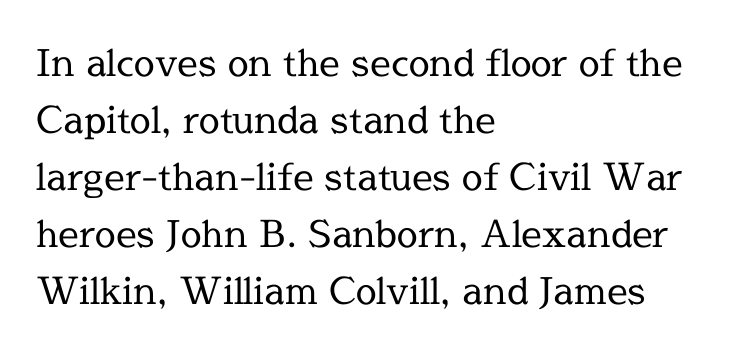
Short and long lines alike share a common starting point at left. Letter spacing: default. Spacing verdict: proportional, widths tailored to each character. Quick note: not italic, upright.
